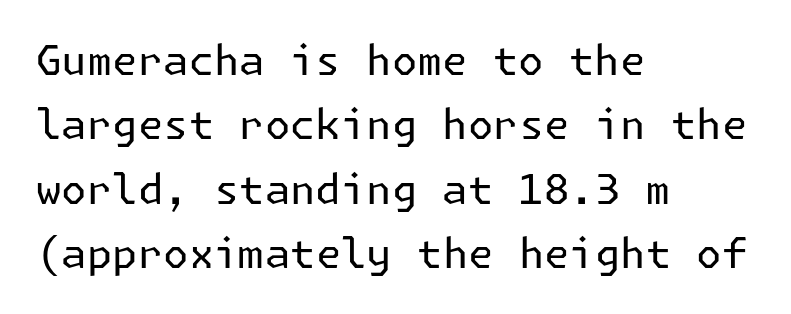
{"serif": "no", "italic": "no", "bold": "no", "weight": "regular", "width": "normal", "stroke_contrast": "low", "x_height": "medium", "underline": "no", "align": "left", "line_spacing": "normal", "line_spacing_ratio": 1.57, "letter_spacing": "normal", "letter_spacing_em": 0.0, "glyph_px": 41}
